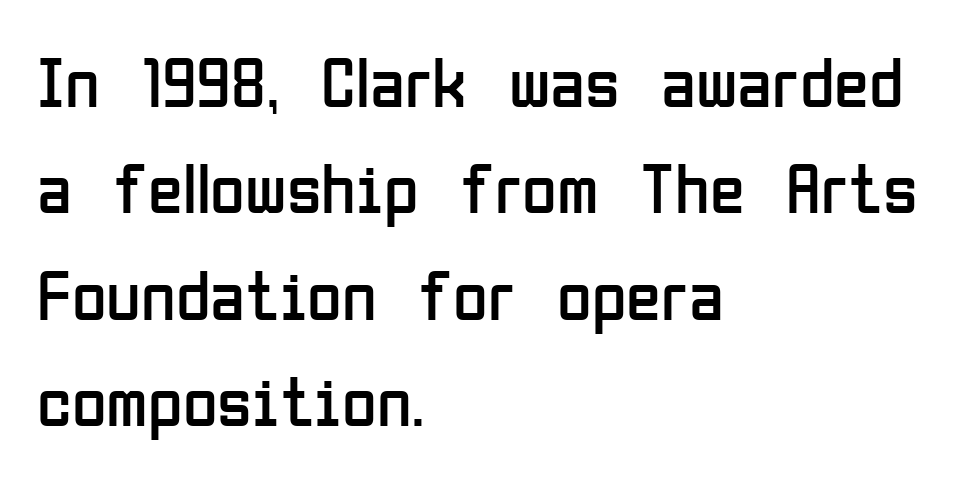
The image shows 71 px regular-weight, condensed sans-serif type, upright; set left-aligned, normal line spacing (1.5x), normal letter spacing, not underlined; low stroke contrast and a medium x-height.
